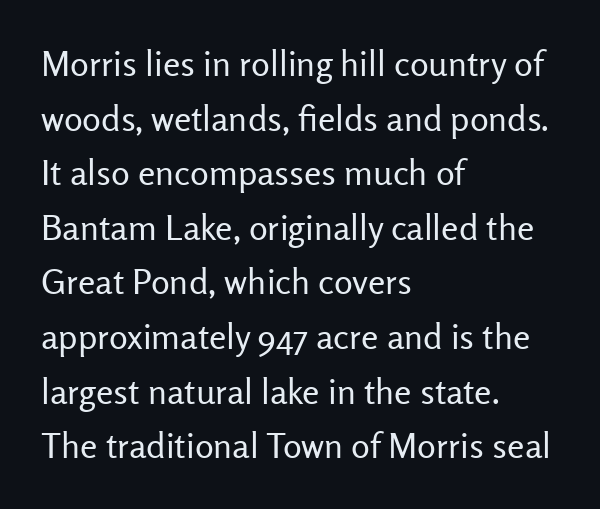
Notice how the passage keeps a crisp vertical edge on the left only. Ordinary non-slanted type is in use. The strokes carry an ordinary text weight at most. The foot of each line stays bare and open.
